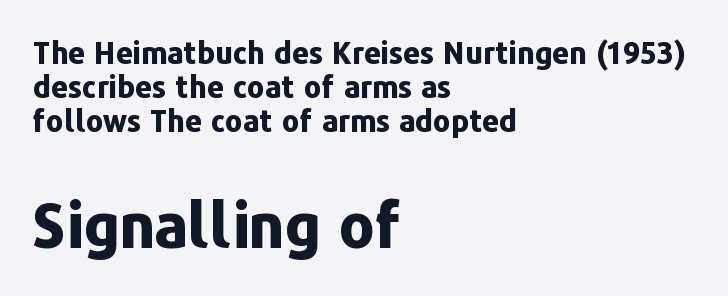
{"serif": "no", "italic": "no", "bold": "yes", "weight": "bold", "width": "normal", "stroke_contrast": "low", "x_height": "medium", "monospaced": "no", "underline": "no", "align": "left", "line_spacing": "tight", "line_spacing_ratio": 1.14, "letter_spacing": "normal", "letter_spacing_em": 0.0, "larger_block": "second", "size_ratio": 2.03, "glyph_px": 61}
